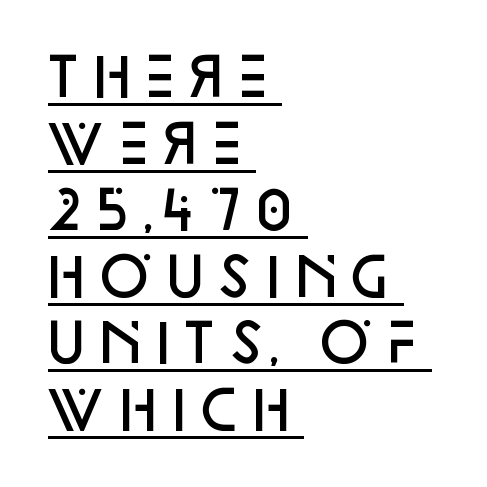
{"serif": "no", "italic": "no", "bold": "semi", "weight": "semibold", "width": "normal", "stroke_contrast": "low", "x_height": "large", "monospaced": "no", "underline": "yes", "align": "left", "line_spacing": "normal", "line_spacing_ratio": 1.28, "letter_spacing": "normal", "letter_spacing_em": 0.0, "glyph_px": 52}
